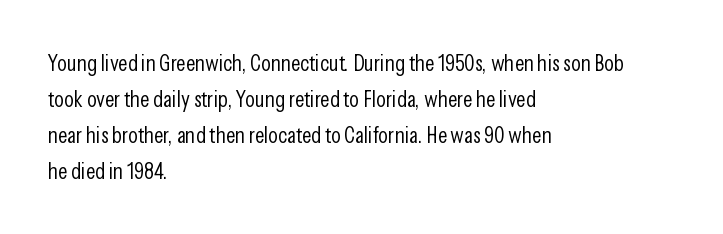
The foot of each line stays bare and open. It's the straight-up-and-down kind of type. The gaps between neighbouring characters are ordinary and unremarkable. A normal amount of white space separates one row of letters from the next. Typeset ragged right — the left edge is the straight one. Is the stroke heavy? The answer is a plain regular-or-lighter.
